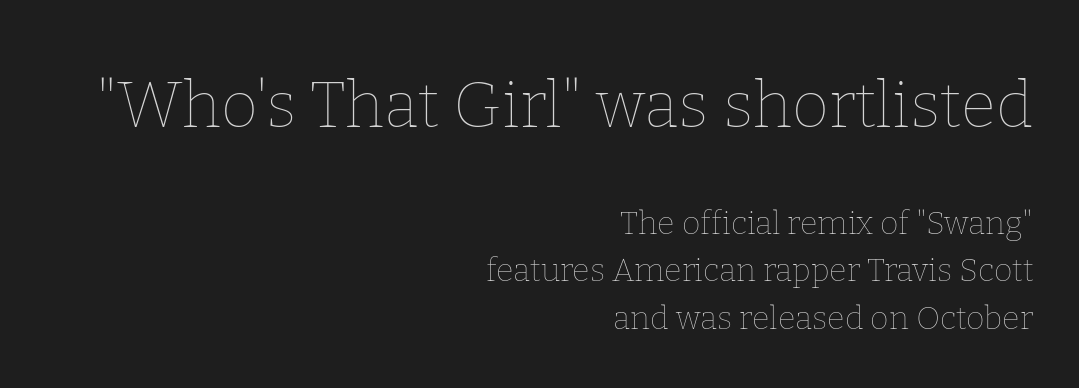
Q: Is the text bold? A: No.
Q: Is the text italic (slanted)? A: No, it is upright.
Q: Is the text underlined? A: No.
Q: How is the paragraph aligned? A: Right-aligned.
Q: Is the spacing between letters normal or unusually wide? A: Normal.
Q: Is the spacing between lines tight, normal or loose? A: Normal.
Q: Which block of text is set in a larger size, the first (top) or the second (bottom)? A: The first (top) one.
Q: Width (condensed, normal, or wide)? A: Normal.
Q: Stroke contrast? A: Low.
Q: x-height? A: Medium.
Q: Monospaced? A: No.
